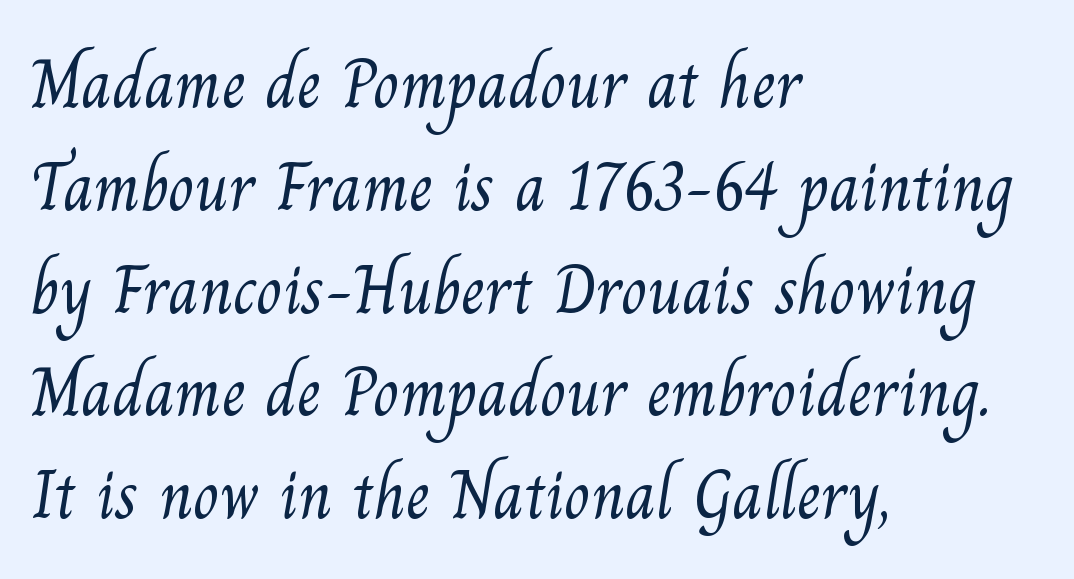
Q: Is the text bold? A: No.
Q: Is the typeface a serif or a sans-serif typeface? A: Serif.
Q: Is the text underlined? A: No.
Q: How is the paragraph aligned? A: Left-aligned.
Q: Is the spacing between letters normal or unusually wide? A: Normal.
Q: Is the spacing between lines tight, normal or loose? A: Normal.
Q: Width (condensed, normal, or wide)? A: Normal.
Q: Stroke contrast? A: Medium.
Q: x-height? A: Small.
Q: Monospaced? A: No.
